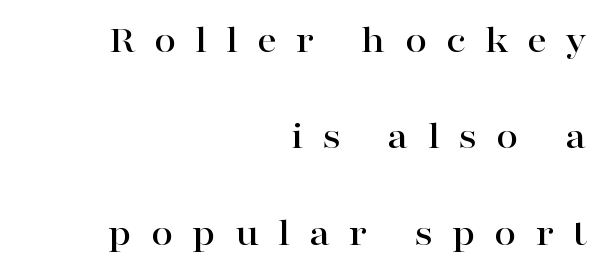
A typesetter would mark this as roman, not italic. Loose tracking; the words dissolve into strings of separated letters. Baseline-to-baseline distance is far greater than the letter height. The typesetter chose a ragged-left arrangement here. Note the varied advance widths — an 'i' is clearly narrower than an 'm'. The letters carry serifs — small finishing strokes at the ends of their stems.
